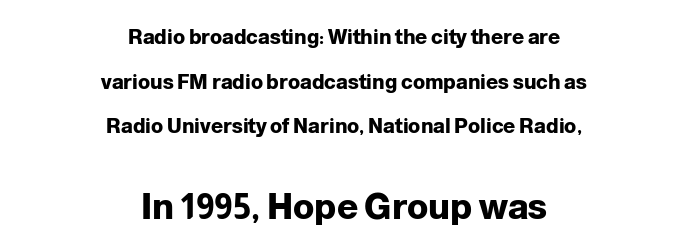
{"serif": "no", "italic": "no", "bold": "yes", "weight": "heavy", "width": "normal", "stroke_contrast": "low", "x_height": "medium", "monospaced": "no", "underline": "no", "align": "center", "line_spacing": "loose", "line_spacing_ratio": 2.23, "letter_spacing": "normal", "letter_spacing_em": 0.0, "larger_block": "second", "size_ratio": 1.75, "glyph_px": 35}
